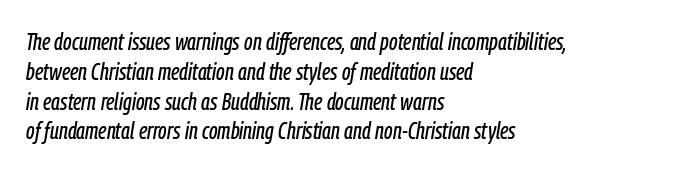
{"italic": "yes", "lean": "right", "slant_degrees": 9, "underline": "no", "align": "left", "line_spacing_ratio": 1.24, "letter_spacing": "normal", "letter_spacing_em": 0.0, "glyph_px": 24}
